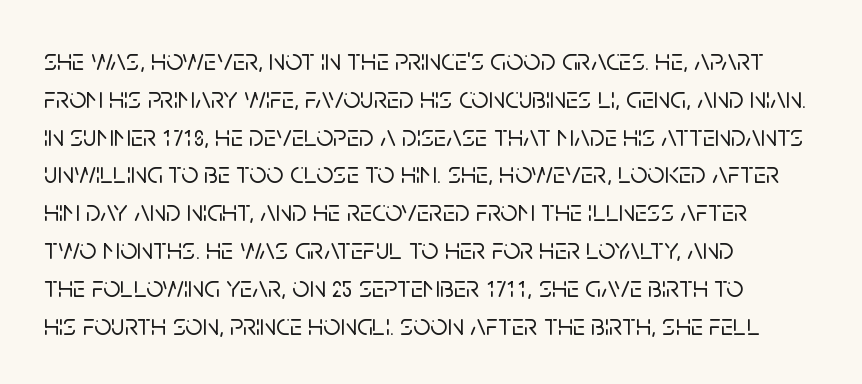
The image shows 30 px sans-serif type, upright; set left-aligned, normal line spacing (1.26x), normal letter spacing, not underlined; low stroke contrast and a large x-height.
